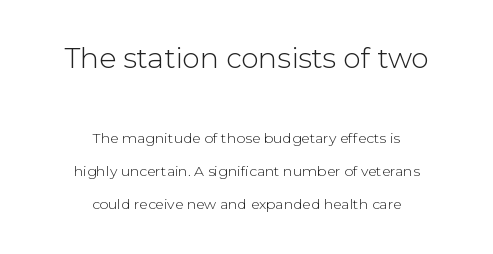
{"serif": "no", "italic": "no", "bold": "no", "weight": "light", "width": "normal", "stroke_contrast": "low", "x_height": "medium", "monospaced": "no", "underline": "no", "align": "center", "line_spacing": "loose", "line_spacing_ratio": 2.37, "letter_spacing": "normal", "letter_spacing_em": 0.0, "larger_block": "first", "size_ratio": 2.0, "glyph_px": 28}
